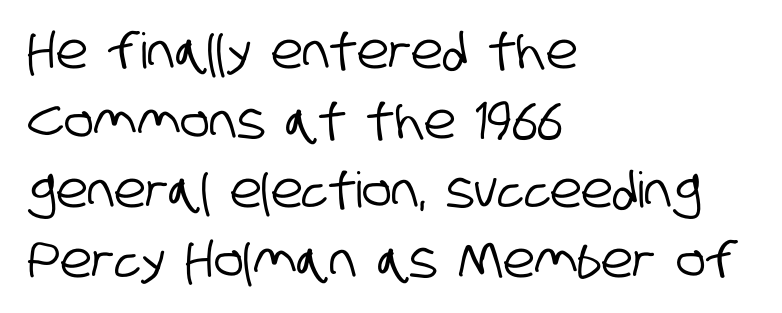
{"serif": "no", "width": "condensed", "stroke_contrast": "low", "x_height": "large", "monospaced": "no", "underline": "no", "align": "left", "line_spacing": "normal", "line_spacing_ratio": 1.42, "letter_spacing": "normal", "letter_spacing_em": 0.0, "glyph_px": 49}
